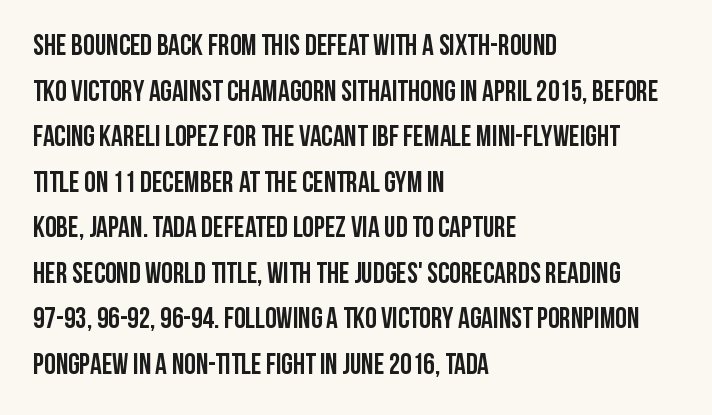
Q: Is the text bold? A: Yes.
Q: Is the text italic (slanted)? A: No, it is upright.
Q: Is the typeface a serif or a sans-serif typeface? A: Sans-serif.
Q: Is the text underlined? A: No.
Q: How is the paragraph aligned? A: Left-aligned.
Q: Is the spacing between letters normal or unusually wide? A: Normal.
Q: Is the spacing between lines tight, normal or loose? A: Normal.
Q: Width (condensed, normal, or wide)? A: Condensed.
Q: Stroke contrast? A: Low.
Q: x-height? A: Large.
Q: Monospaced? A: No.
